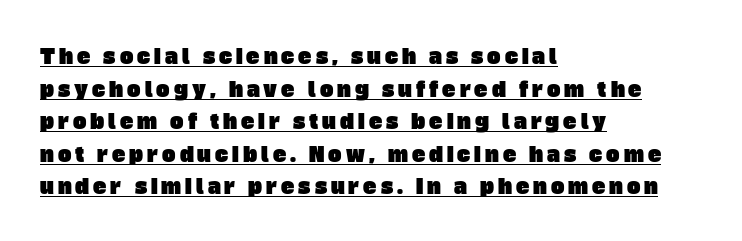
Every row of glyphs begins at an identical x-position on the left. In terms of leading, this rendering sits right in the middle. Compared with undecorated copy, this sample adds a rule below the words. The rendering inserts visible extra space after every character.
